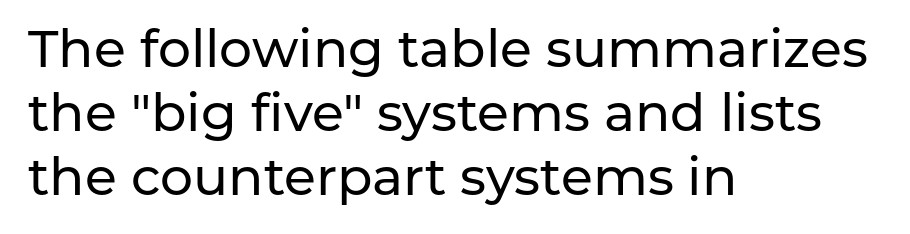
The image shows 52 px sans-serif type, upright; set left-aligned, line spacing 1.23x, normal letter spacing, not underlined; low stroke contrast and a medium x-height.
